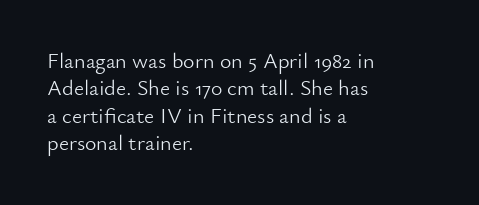
The image shows 22 px text type, upright; set left-aligned, normal line spacing (1.25x), normal letter spacing, not underlined.
